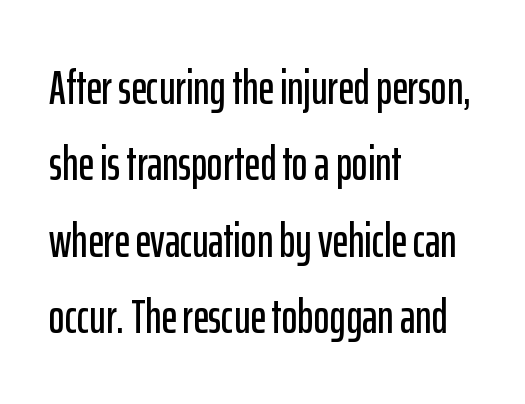
The image shows 48 px condensed sans-serif type, upright; set left-aligned, normal line spacing (1.59x), normal letter spacing, not underlined; low stroke contrast and a medium x-height.
